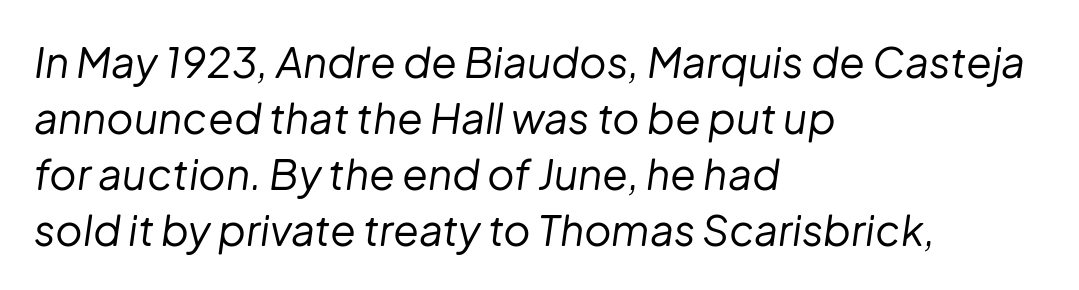
The image shows 42 px regular-weight type, italic (leaning right); set left-aligned, normal line spacing (1.33x), normal letter spacing, not underlined; low stroke contrast and a medium x-height.
